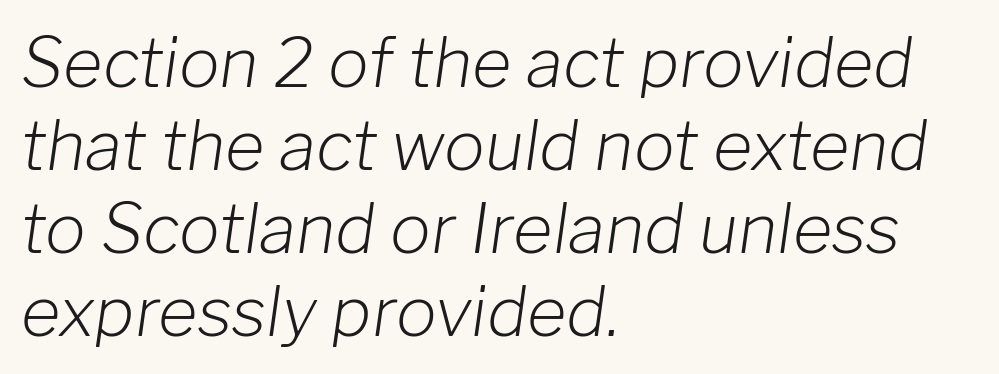
The image shows 68 px light type, italic (leaning right); set left-aligned, line spacing 1.22x, normal letter spacing, not underlined; low stroke contrast and a medium x-height.
